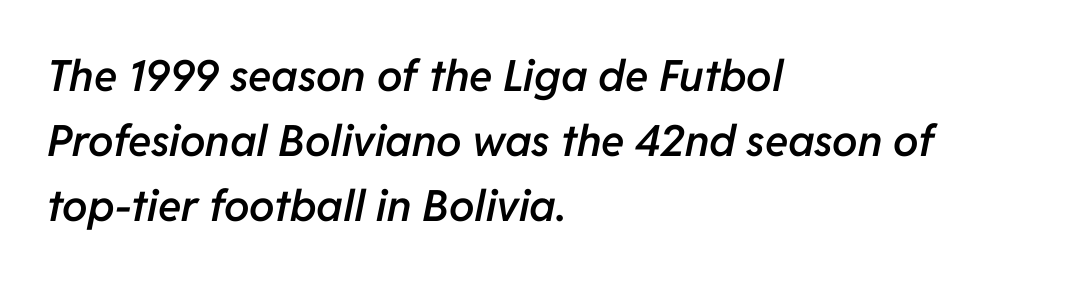
{"italic": "yes", "lean": "right", "slant_degrees": 11, "bold": "semi", "weight": "semibold", "width": "normal", "stroke_contrast": "low", "x_height": "medium", "monospaced": "no", "underline": "no", "align": "left", "line_spacing": "normal", "line_spacing_ratio": 1.51, "letter_spacing": "normal", "letter_spacing_em": 0.0, "glyph_px": 43}
